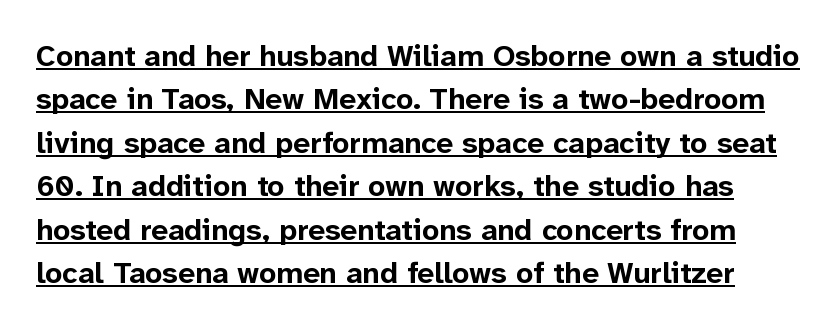
The image shows 30 px bold sans-serif type, upright; set normal line spacing (1.45x), normal letter spacing, underlined; low stroke contrast and a medium x-height.
